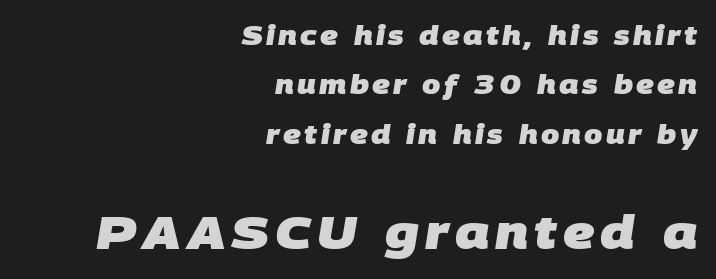
Q: Is the text bold? A: Yes.
Q: Is the typeface a serif or a sans-serif typeface? A: Sans-serif.
Q: Is the text underlined? A: No.
Q: How is the paragraph aligned? A: Right-aligned.
Q: Is the spacing between lines tight, normal or loose? A: Loose.
Q: Which block of text is set in a larger size, the first (top) or the second (bottom)? A: The second (bottom) one.
Q: Width (condensed, normal, or wide)? A: Normal.
Q: Stroke contrast? A: Low.
Q: x-height? A: Large.
Q: Monospaced? A: No.
